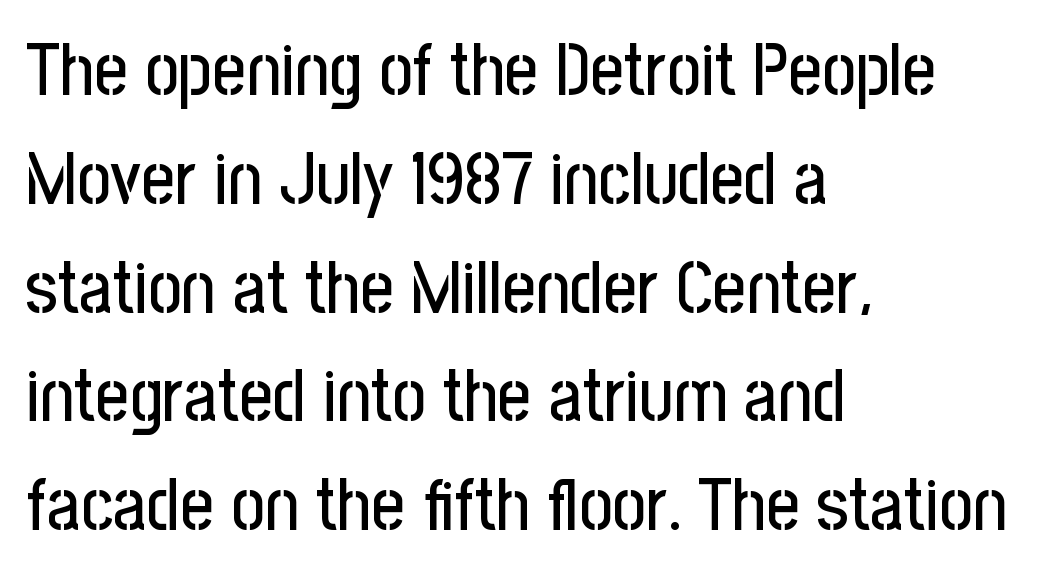
{"serif": "no", "italic": "no", "width": "condensed", "stroke_contrast": "low", "x_height": "medium", "monospaced": "no", "underline": "no", "align": "left", "line_spacing": "normal", "line_spacing_ratio": 1.49, "letter_spacing": "normal", "letter_spacing_em": 0.0, "glyph_px": 73}
